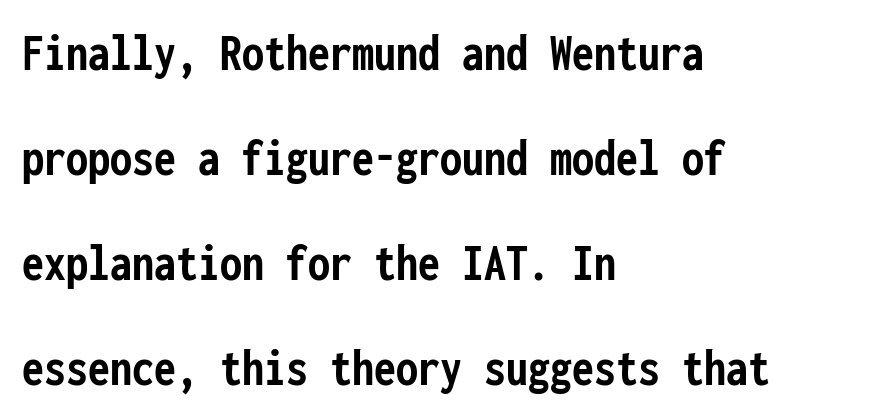
The glyphs are unaccompanied by any horizontal stroke below them. One glance says open: line gaps are wider than usual. Horizontally, the lines are justified to the leading edge only. Every character here occupies the same horizontal width, giving the sample a typewriter-like rhythm. I'd describe the lettering as bold — thick and assertive.
